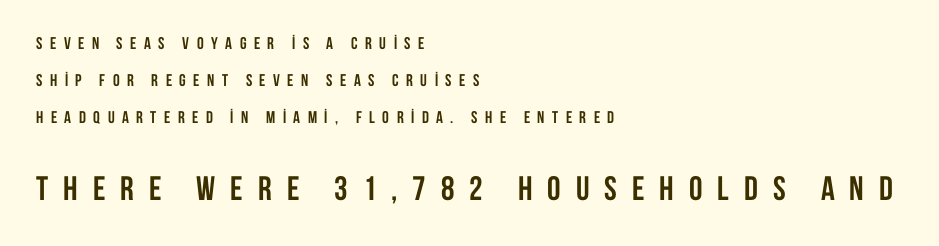
{"serif": "no", "italic": "no", "bold": "yes", "weight": "semibold", "width": "condensed", "stroke_contrast": "low", "x_height": "large", "monospaced": "no", "underline": "no", "align": "left", "line_spacing": "loose", "line_spacing_ratio": 2.18, "letter_spacing": "wide", "letter_spacing_em": 0.44, "larger_block": "second", "size_ratio": 2.0, "glyph_px": 34}
